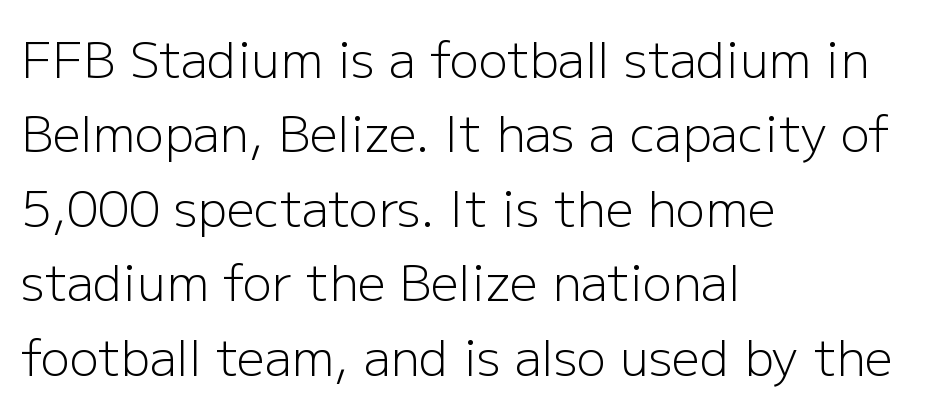
The image shows 49 px light sans-serif type, upright; set left-aligned, normal line spacing (1.52x), normal letter spacing, not underlined; low stroke contrast and a medium x-height.
